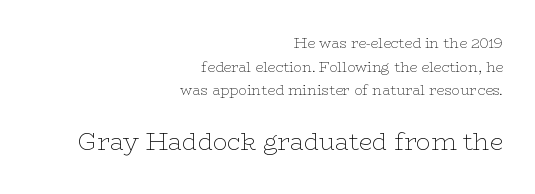
Q: Is the text bold? A: No.
Q: Is the text italic (slanted)? A: No, it is upright.
Q: Is the text underlined? A: No.
Q: How is the paragraph aligned? A: Right-aligned.
Q: Is the spacing between letters normal or unusually wide? A: Normal.
Q: Is the spacing between lines tight, normal or loose? A: Normal.
Q: Which block of text is set in a larger size, the first (top) or the second (bottom)? A: The second (bottom) one.
